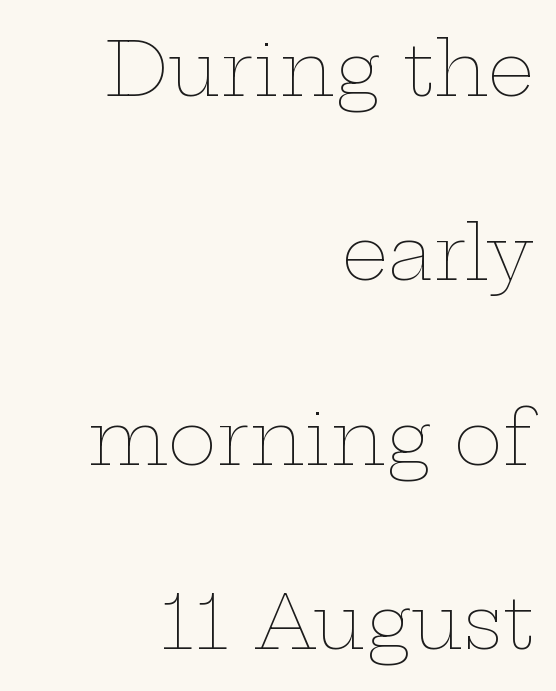
The image shows 74 px thin, wide type, upright; set right-aligned, loose line spacing (2.49x), normal letter spacing, not underlined; low stroke contrast and a medium x-height.
